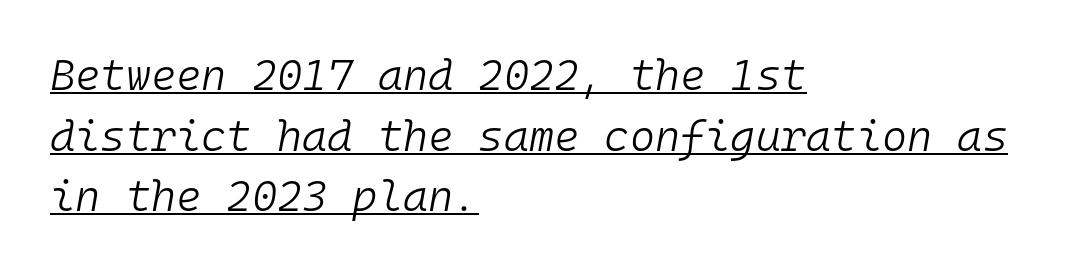
{"italic": "yes", "lean": "right", "slant_degrees": 10, "bold": "no", "weight": "light", "width": "normal", "stroke_contrast": "low", "x_height": "medium", "monospaced": "yes", "underline": "yes", "align": "left", "line_spacing": "normal", "line_spacing_ratio": 1.41, "letter_spacing": "normal", "letter_spacing_em": 0.0, "glyph_px": 43}
